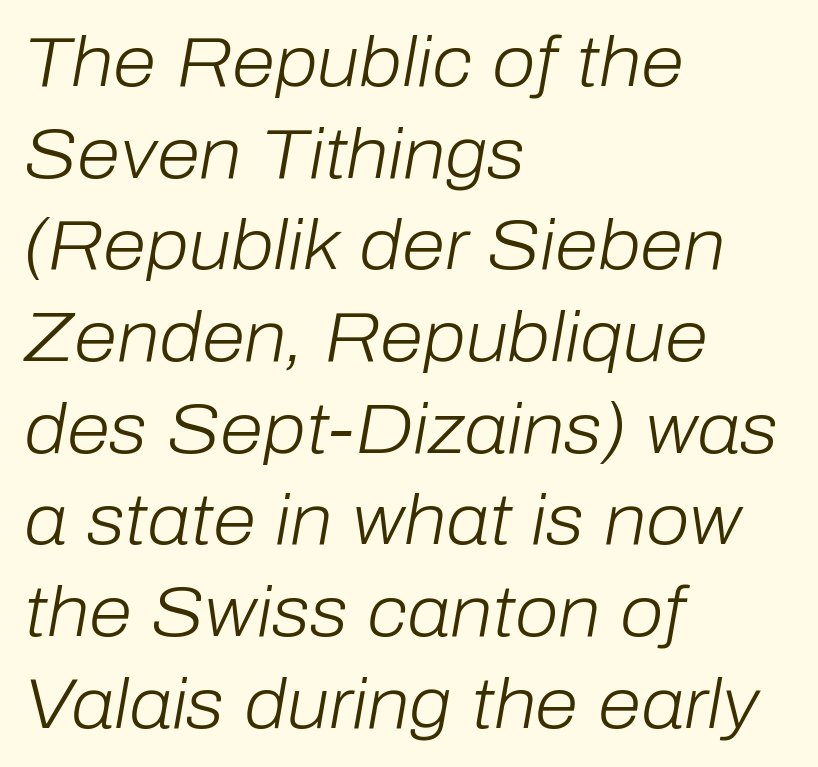
Q: Is the text bold? A: No.
Q: Is the text italic (slanted)? A: Yes, it leans right by about 10 degrees.
Q: Is the text underlined? A: No.
Q: How is the paragraph aligned? A: Left-aligned.
Q: Is the spacing between letters normal or unusually wide? A: Normal.
Q: Is the spacing between lines tight, normal or loose? A: Normal.
Q: Width (condensed, normal, or wide)? A: Normal.
Q: Stroke contrast? A: Low.
Q: x-height? A: Medium.
Q: Monospaced? A: No.
